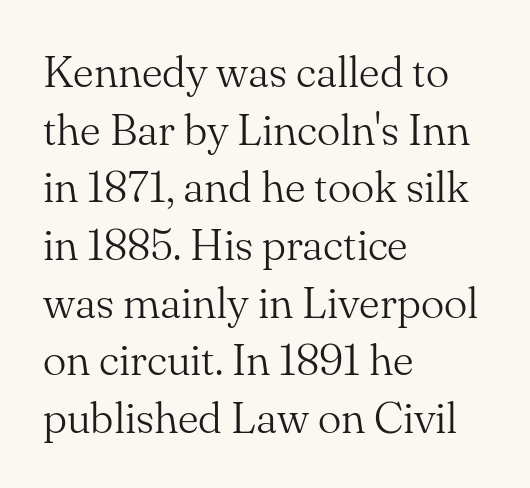
Glyph-to-glyph distance matches everyday printed text. Looks like regular typesetting: each glyph gets only the width it needs. Look at the bottom of the vertical strokes: they flare into serifs here. The string is rendered with underlining switched off. Ascenders rise straight up at ninety degrees.
